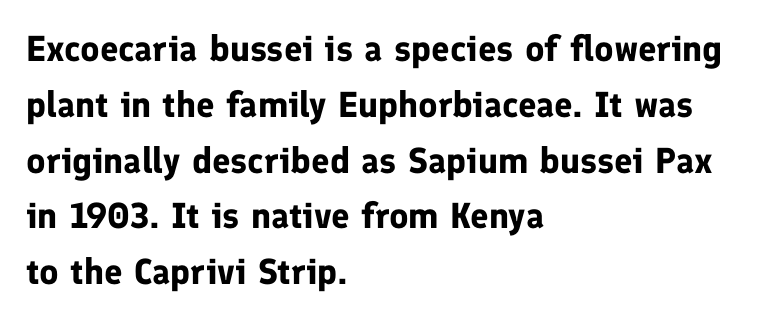
The image shows 36 px bold sans-serif type, upright; set left-aligned, normal line spacing (1.55x), normal letter spacing, not underlined; low stroke contrast and a medium x-height.
